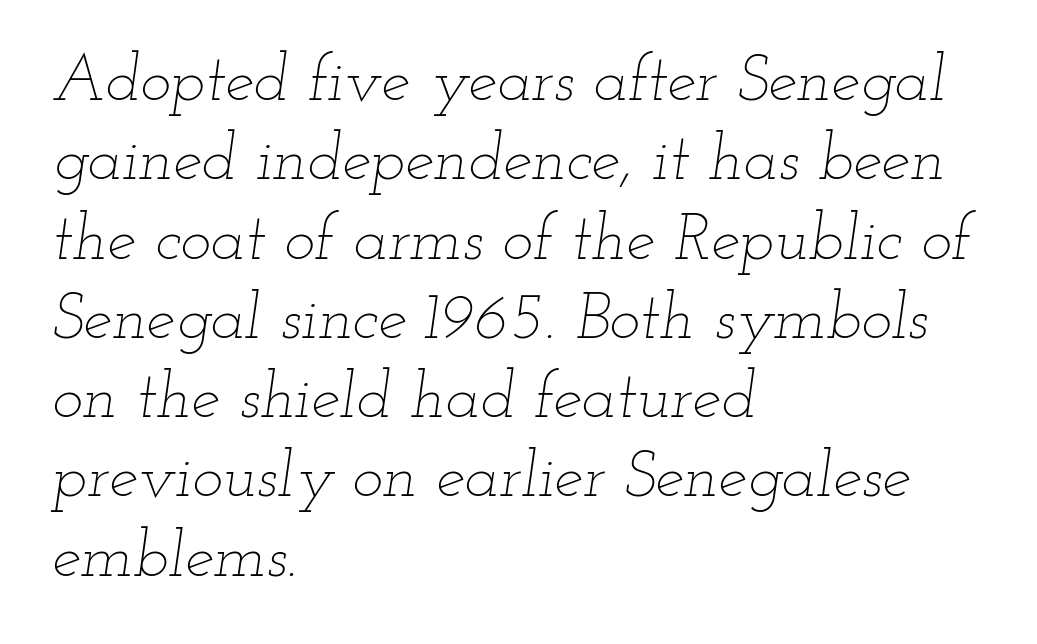
An italicized treatment has been applied to the whole sample. Is this a fixed-width face? No — the glyphs have proportional, varying widths. Letter spacing: default. Nothing heavy about these letters — not bold at all.
